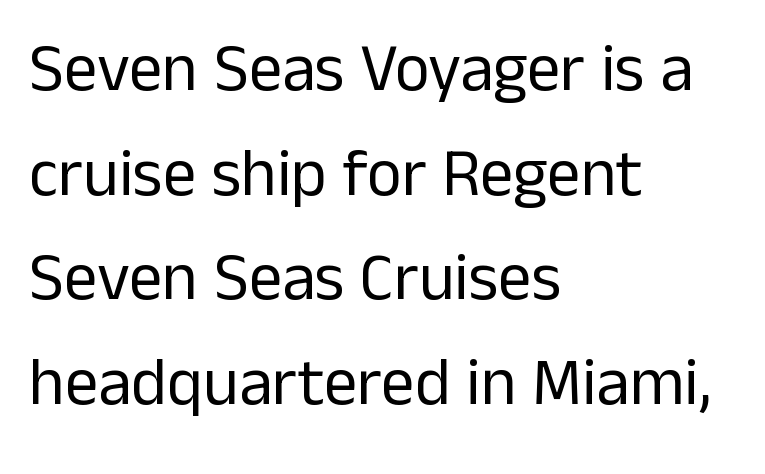
The image shows 67 px regular-weight sans-serif type, upright; set left-aligned, normal line spacing (1.56x), normal letter spacing, not underlined; low stroke contrast and a medium x-height.
